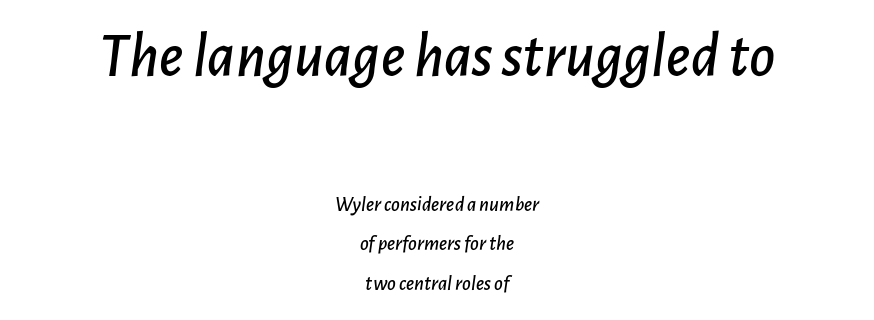
Q: Is the text italic (slanted)? A: Yes, it leans right by about 7 degrees.
Q: Is the text underlined? A: No.
Q: How is the paragraph aligned? A: Centered.
Q: Is the spacing between letters normal or unusually wide? A: Normal.
Q: Which block of text is set in a larger size, the first (top) or the second (bottom)? A: The first (top) one.
Q: Width (condensed, normal, or wide)? A: Normal.
Q: Stroke contrast? A: Low.
Q: x-height? A: Medium.
Q: Monospaced? A: No.
